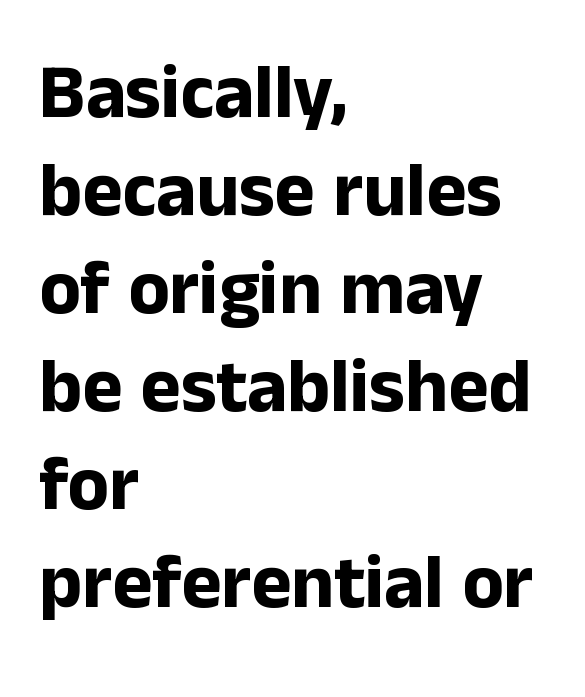
Q: Is the text bold? A: Yes.
Q: Is the text italic (slanted)? A: No, it is upright.
Q: Is the typeface a serif or a sans-serif typeface? A: Sans-serif.
Q: Is the text underlined? A: No.
Q: How is the paragraph aligned? A: Left-aligned.
Q: Is the spacing between letters normal or unusually wide? A: Normal.
Q: Is the spacing between lines tight, normal or loose? A: Normal.
Q: Width (condensed, normal, or wide)? A: Normal.
Q: Stroke contrast? A: Low.
Q: x-height? A: Medium.
Q: Monospaced? A: No.
